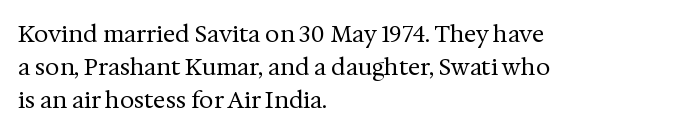
{"italic": "no", "bold": "no", "underline": "no", "align": "left", "line_spacing": "normal", "line_spacing_ratio": 1.43, "letter_spacing": "normal", "letter_spacing_em": 0.0, "glyph_px": 23}
